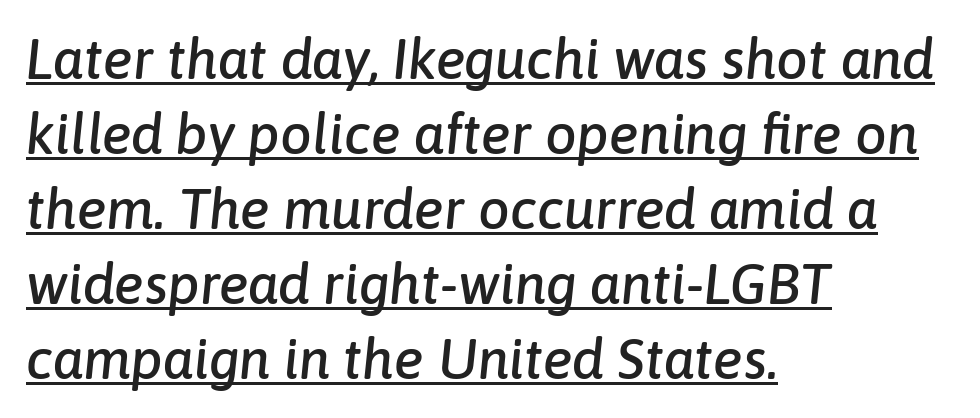
Q: Is the text italic (slanted)? A: Yes, it leans right by about 6 degrees.
Q: Is the text underlined? A: Yes.
Q: How is the paragraph aligned? A: Left-aligned.
Q: Is the spacing between letters normal or unusually wide? A: Normal.
Q: Is the spacing between lines tight, normal or loose? A: Normal.
Q: Width (condensed, normal, or wide)? A: Normal.
Q: Stroke contrast? A: Low.
Q: x-height? A: Medium.
Q: Monospaced? A: No.
